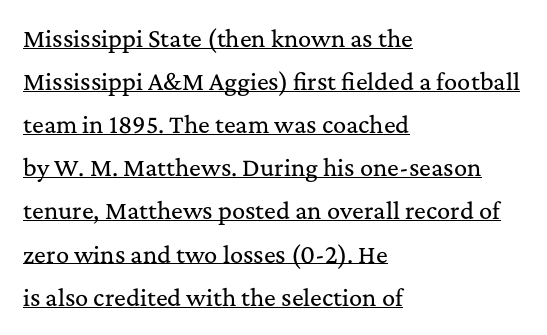
{"italic": "no", "underline": "yes", "align": "left", "line_spacing": "loose", "line_spacing_ratio": 1.96, "letter_spacing": "normal", "letter_spacing_em": 0.0, "glyph_px": 22}
